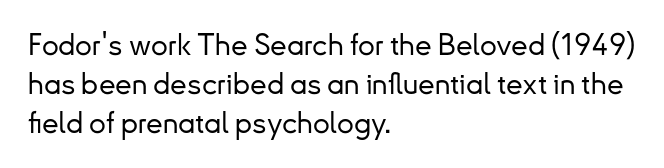
Q: Is the text italic (slanted)? A: No, it is upright.
Q: Is the typeface a serif or a sans-serif typeface? A: Sans-serif.
Q: Is the text underlined? A: No.
Q: How is the paragraph aligned? A: Left-aligned.
Q: Is the spacing between letters normal or unusually wide? A: Normal.
Q: Is the spacing between lines tight, normal or loose? A: Normal.
Q: Width (condensed, normal, or wide)? A: Normal.
Q: Stroke contrast? A: Low.
Q: x-height? A: Small.
Q: Monospaced? A: No.
